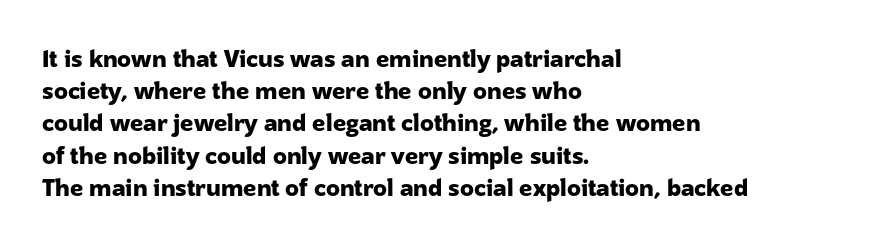
The image shows 23 px bold type, upright; set left-aligned, normal line spacing (1.4x), normal letter spacing, not underlined.
